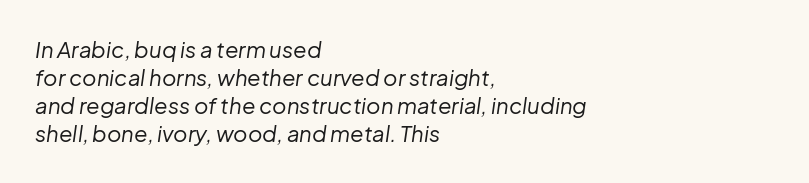
The image shows 22 px text type, italic (leaning right); set left-aligned, normal line spacing (1.28x), normal letter spacing, not underlined.
